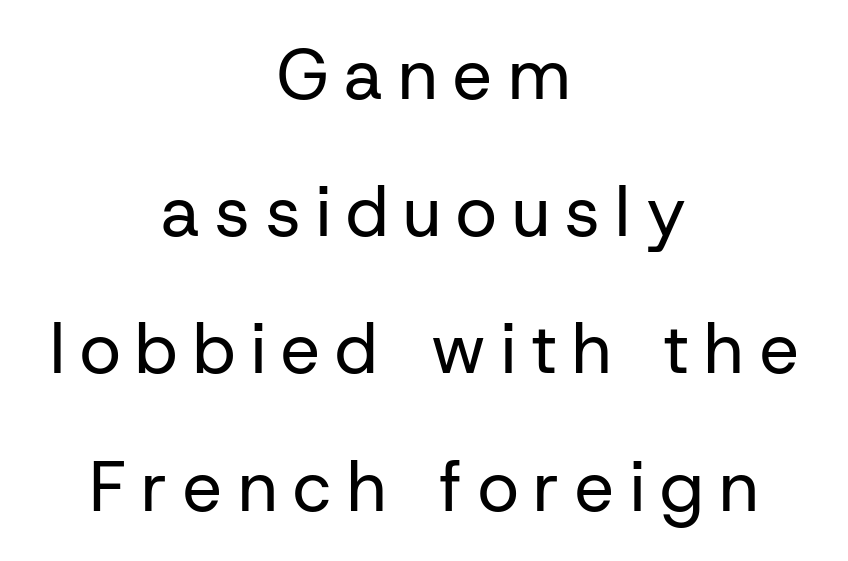
Q: Is the text bold? A: No.
Q: Is the text italic (slanted)? A: No, it is upright.
Q: Is the typeface a serif or a sans-serif typeface? A: Sans-serif.
Q: Is the text underlined? A: No.
Q: How is the paragraph aligned? A: Centered.
Q: Is the spacing between letters normal or unusually wide? A: Unusually wide.
Q: Is the spacing between lines tight, normal or loose? A: Loose.
Q: Width (condensed, normal, or wide)? A: Normal.
Q: Stroke contrast? A: Low.
Q: x-height? A: Medium.
Q: Monospaced? A: No.
